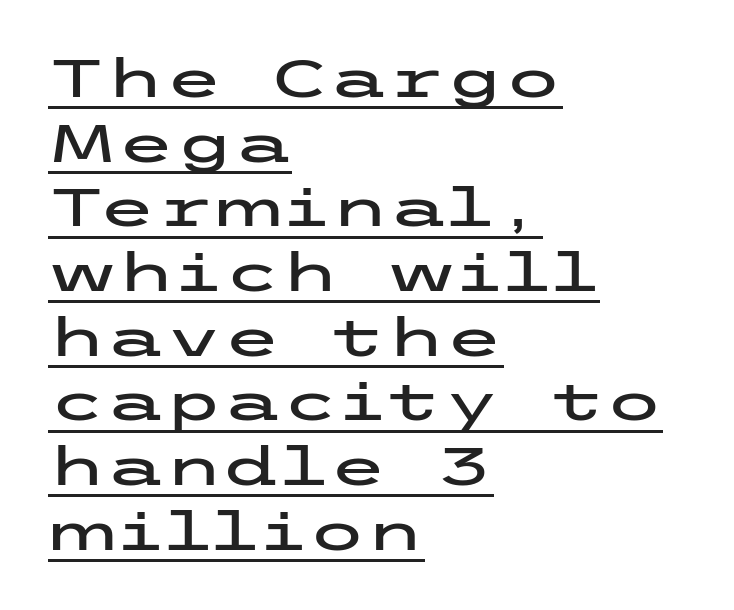
Q: Is the text italic (slanted)? A: No, it is upright.
Q: Is the typeface a serif or a sans-serif typeface? A: Sans-serif.
Q: Is the text underlined? A: Yes.
Q: How is the paragraph aligned? A: Left-aligned.
Q: Is the spacing between letters normal or unusually wide? A: Normal.
Q: Width (condensed, normal, or wide)? A: Wide.
Q: Stroke contrast? A: Low.
Q: x-height? A: Medium.
